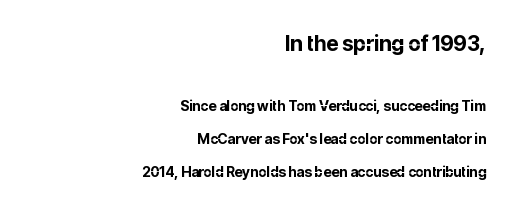
{"italic": "no", "bold": "yes", "underline": "no", "align": "right", "line_spacing": "loose", "line_spacing_ratio": 2.37, "letter_spacing": "normal", "letter_spacing_em": 0.0, "larger_block": "first", "size_ratio": 1.5, "glyph_px": 21}
